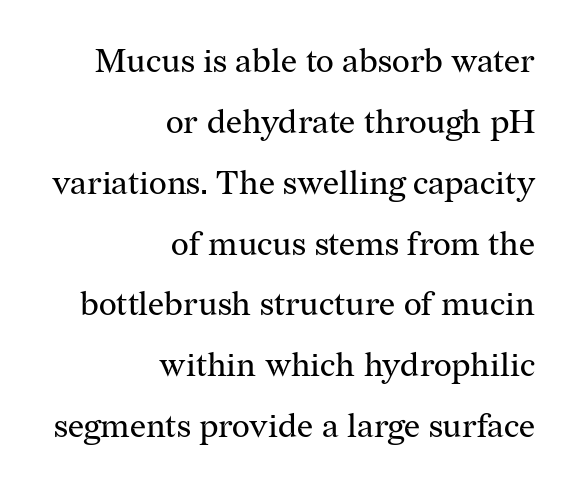
The image shows 34 px regular-weight serif type, upright; set right-aligned, line spacing 1.79x, normal letter spacing, not underlined; medium stroke contrast and a medium x-height.
